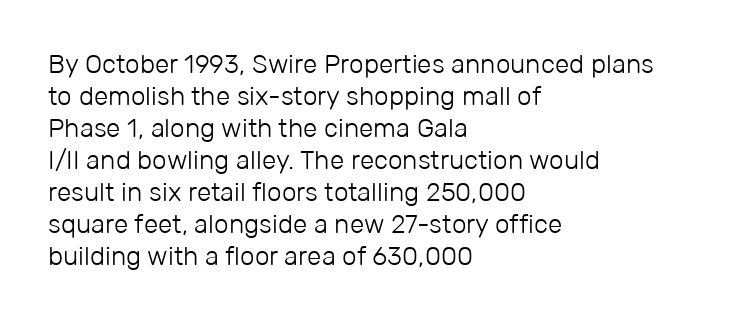
The passage shown is not underscored anywhere. Words appear dense and cohesive because spacing is normal. Alignment: flush left. Unlike italic type, these characters show no tilt at all.
